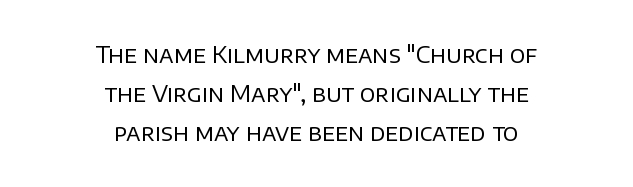
Reading down the block, each line starts at a different indent, mirrored at its end. The specimen omits any rule beneath the text block's lines. Successive baselines arrive at the customary interval. No letter is thick-stroked: the sample isn't bold. Standard letterfit; no display-style spreading of the glyphs. Ordinary non-slanted type is in use.
